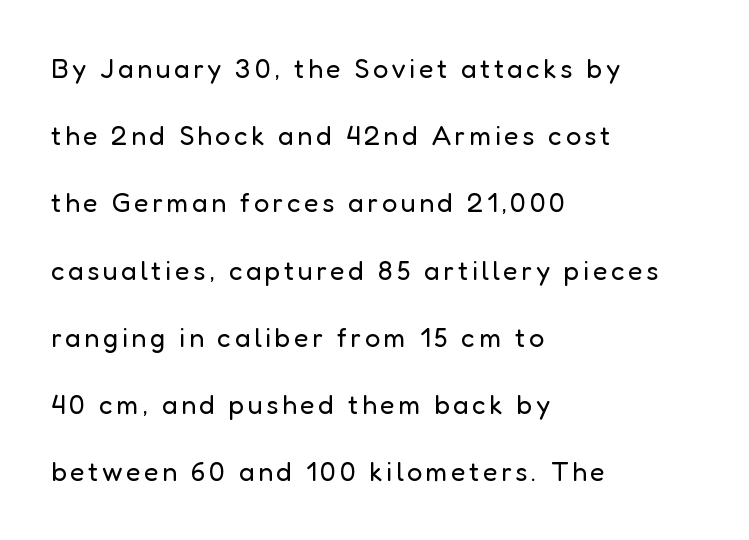
Q: Is the text bold? A: No.
Q: Is the text italic (slanted)? A: No, it is upright.
Q: Is the text underlined? A: No.
Q: How is the paragraph aligned? A: Left-aligned.
Q: Is the spacing between lines tight, normal or loose? A: Loose.
